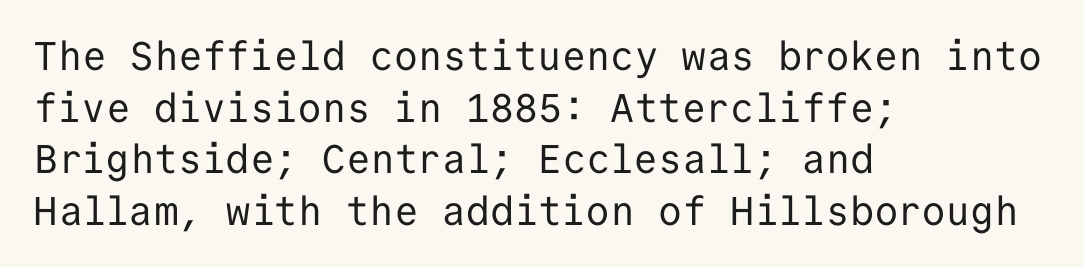
{"serif": "no", "italic": "no", "bold": "no", "weight": "regular", "width": "normal", "stroke_contrast": "low", "x_height": "medium", "monospaced": "yes", "underline": "no", "align": "left", "line_spacing": "normal", "line_spacing_ratio": 1.29, "letter_spacing": "normal", "letter_spacing_em": 0.0, "glyph_px": 40}
